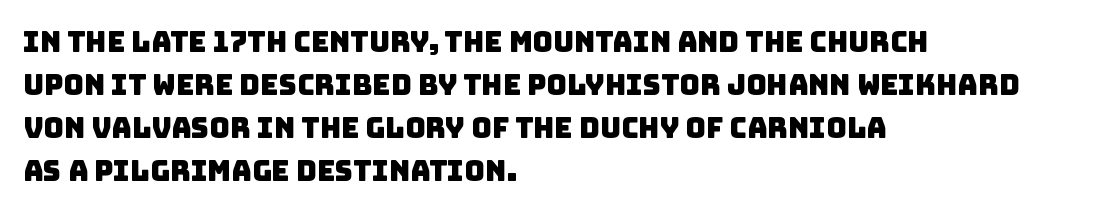
{"serif": "no", "width": "normal", "stroke_contrast": "low", "x_height": "large", "monospaced": "no", "underline": "no", "align": "left", "line_spacing": "normal", "line_spacing_ratio": 1.54, "letter_spacing": "normal", "letter_spacing_em": 0.0, "glyph_px": 28}
